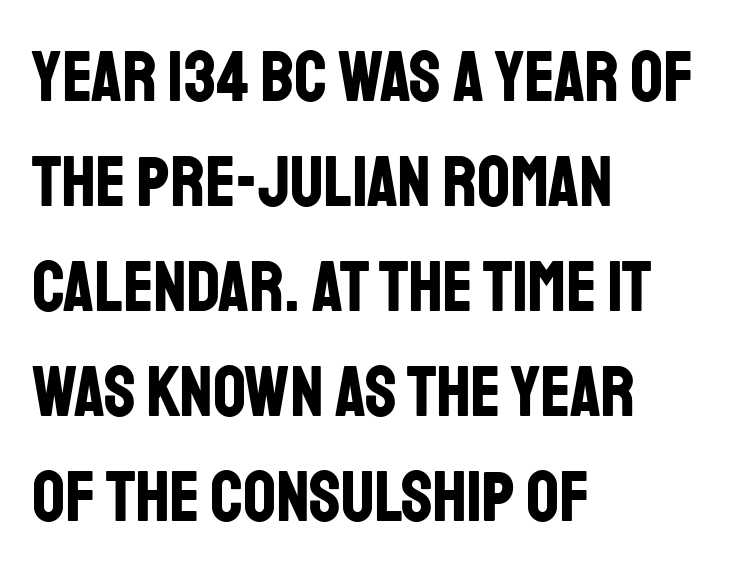
Q: Is the text bold? A: Yes.
Q: Is the text italic (slanted)? A: No, it is upright.
Q: Is the typeface a serif or a sans-serif typeface? A: Sans-serif.
Q: Is the text underlined? A: No.
Q: How is the paragraph aligned? A: Left-aligned.
Q: Is the spacing between letters normal or unusually wide? A: Normal.
Q: Is the spacing between lines tight, normal or loose? A: Normal.
Q: Width (condensed, normal, or wide)? A: Condensed.
Q: Stroke contrast? A: Low.
Q: x-height? A: Large.
Q: Monospaced? A: No.
